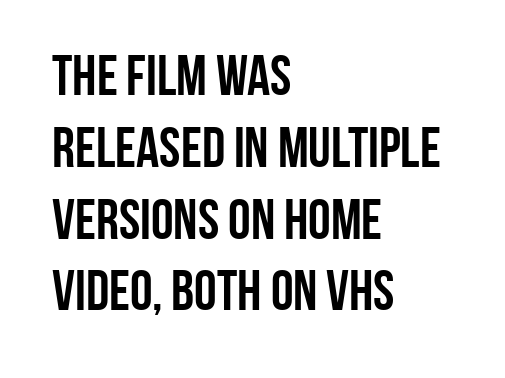
The image shows 57 px semibold, condensed sans-serif type, upright; set left-aligned, normal line spacing (1.26x), normal letter spacing, not underlined; low stroke contrast and a large x-height.
